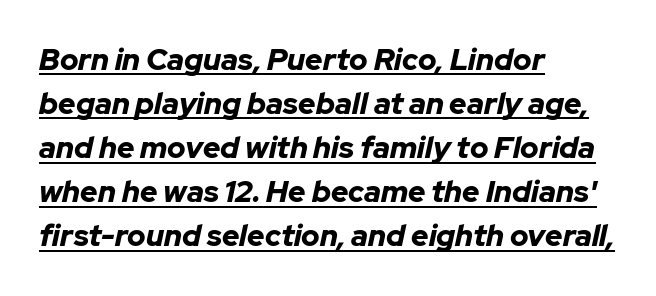
The image shows 30 px bold type, italic (leaning right); set left-aligned, normal line spacing (1.47x), normal letter spacing, underlined; low stroke contrast and a medium x-height.
